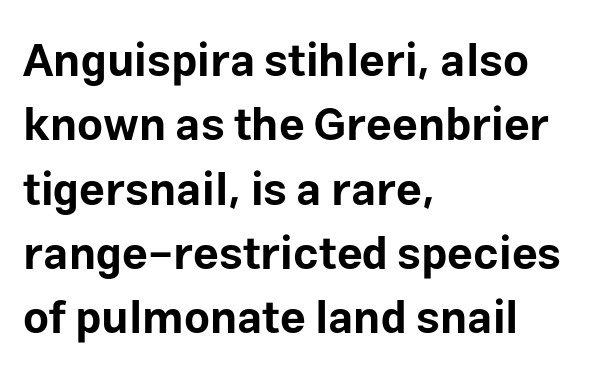
The image shows 45 px bold sans-serif type, upright; set left-aligned, normal line spacing (1.43x), normal letter spacing, not underlined; low stroke contrast and a medium x-height.
